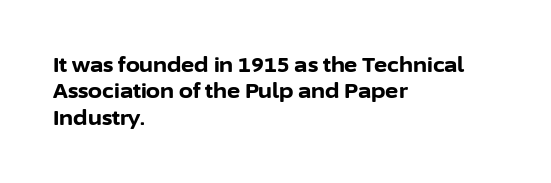
Q: Is the text bold? A: Yes.
Q: Is the text italic (slanted)? A: No, it is upright.
Q: Is the text underlined? A: No.
Q: How is the paragraph aligned? A: Left-aligned.
Q: Is the spacing between letters normal or unusually wide? A: Normal.
Q: Is the spacing between lines tight, normal or loose? A: Normal.
